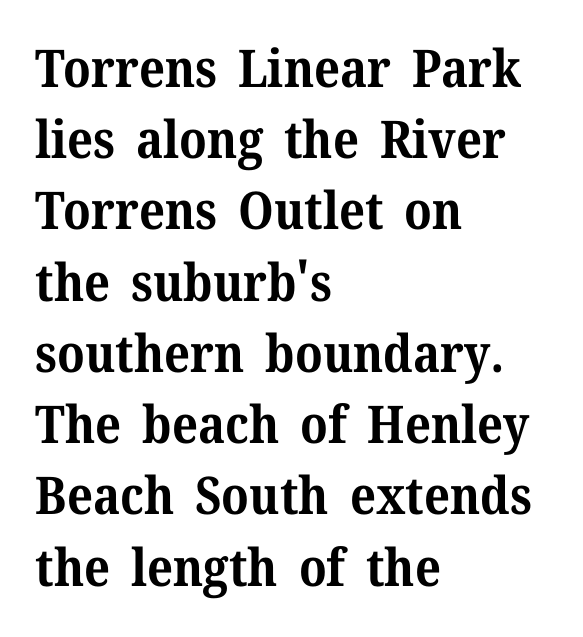
The image shows 52 px bold serif type, upright; set left-aligned, normal line spacing (1.37x), normal letter spacing, not underlined; medium stroke contrast and a medium x-height.
